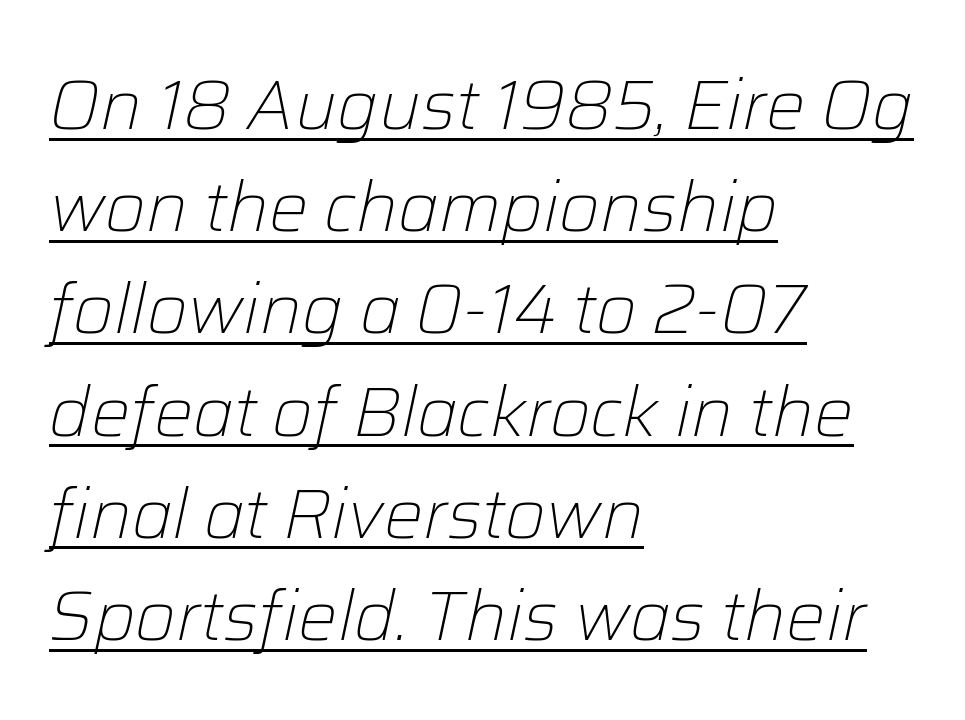
The image shows 70 px light type, italic (leaning right); set left-aligned, normal line spacing (1.46x), normal letter spacing, underlined; low stroke contrast and a medium x-height.
